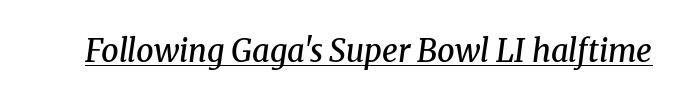
Q: Is the text bold? A: Semi-bold.
Q: Is the text italic (slanted)? A: Yes, it leans right by about 8 degrees.
Q: Is the typeface a serif or a sans-serif typeface? A: Serif.
Q: Is the text underlined? A: Yes.
Q: Is the spacing between letters normal or unusually wide? A: Normal.
Q: Width (condensed, normal, or wide)? A: Normal.
Q: Stroke contrast? A: Medium.
Q: x-height? A: Medium.
Q: Monospaced? A: No.
